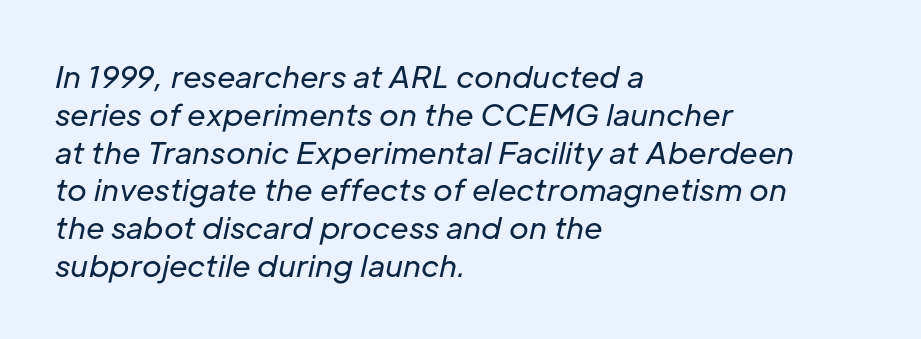
The strokes are not fattened; the text isn't bold. The text carries the slant typical of an italic or oblique font. Here the designer chose a conventional face with non-uniform glyph widths. Leftover space on each line is placed entirely after the last word.
